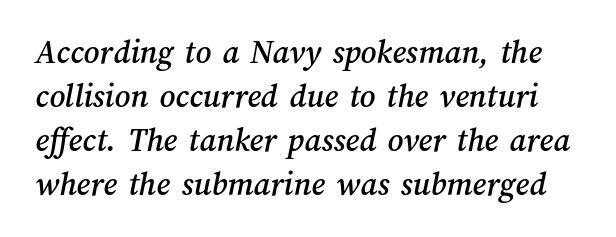
Q: Is the text underlined? A: No.
Q: Is the spacing between letters normal or unusually wide? A: Normal.
Q: Is the spacing between lines tight, normal or loose? A: Normal.
Q: Width (condensed, normal, or wide)? A: Normal.
Q: Stroke contrast? A: Medium.
Q: x-height? A: Medium.
Q: Monospaced? A: No.
